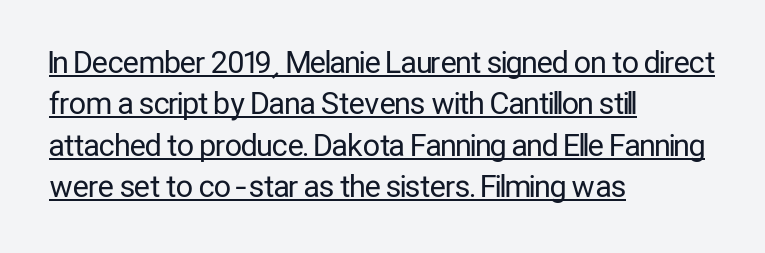
The image shows 30 px regular-weight, condensed sans-serif type, upright; set left-aligned, normal line spacing (1.38x), normal letter spacing, underlined; low stroke contrast and a medium x-height.
